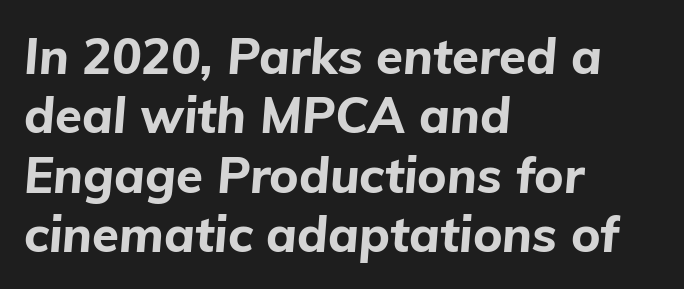
The rendering uses a bold face; every stroke is thick and dark. The passage shown is typed in a proportional face where columns would drift. Each row of text sits above clean, open space. No extra tracking has been applied to these lines.
